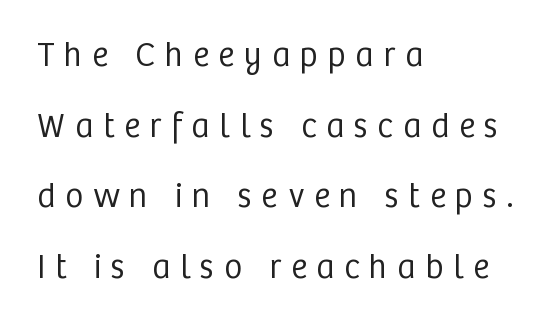
Q: Is the text bold? A: No.
Q: Is the text italic (slanted)? A: No, it is upright.
Q: Is the typeface a serif or a sans-serif typeface? A: Sans-serif.
Q: Is the text underlined? A: No.
Q: How is the paragraph aligned? A: Left-aligned.
Q: Is the spacing between letters normal or unusually wide? A: Unusually wide.
Q: Is the spacing between lines tight, normal or loose? A: Loose.
Q: Width (condensed, normal, or wide)? A: Normal.
Q: Stroke contrast? A: Low.
Q: x-height? A: Medium.
Q: Monospaced? A: No.
